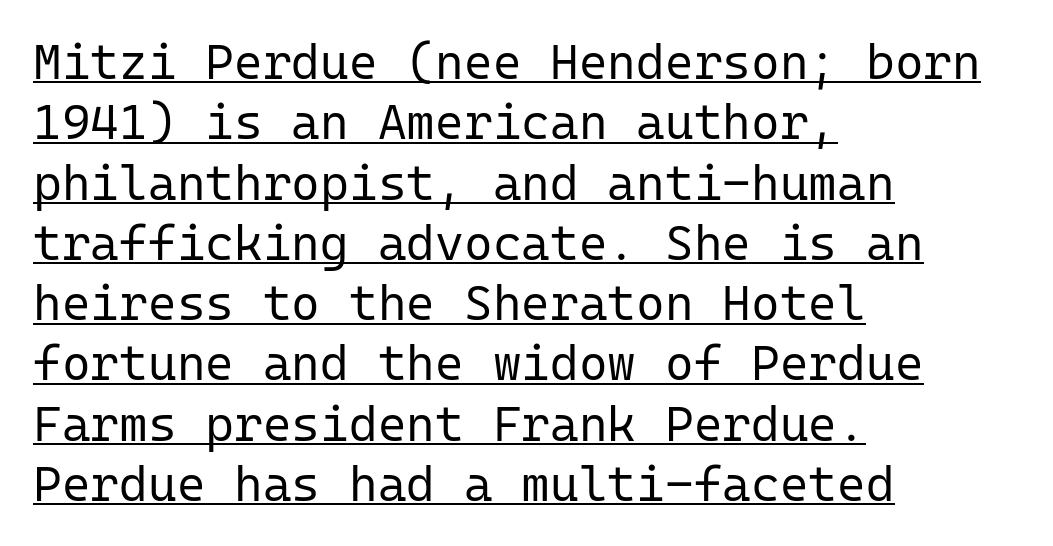
{"serif": "no", "italic": "no", "bold": "no", "weight": "regular", "width": "normal", "stroke_contrast": "low", "x_height": "medium", "monospaced": "yes", "underline": "yes", "align": "left", "line_spacing_ratio": 1.23, "letter_spacing": "normal", "letter_spacing_em": 0.0, "glyph_px": 49}
